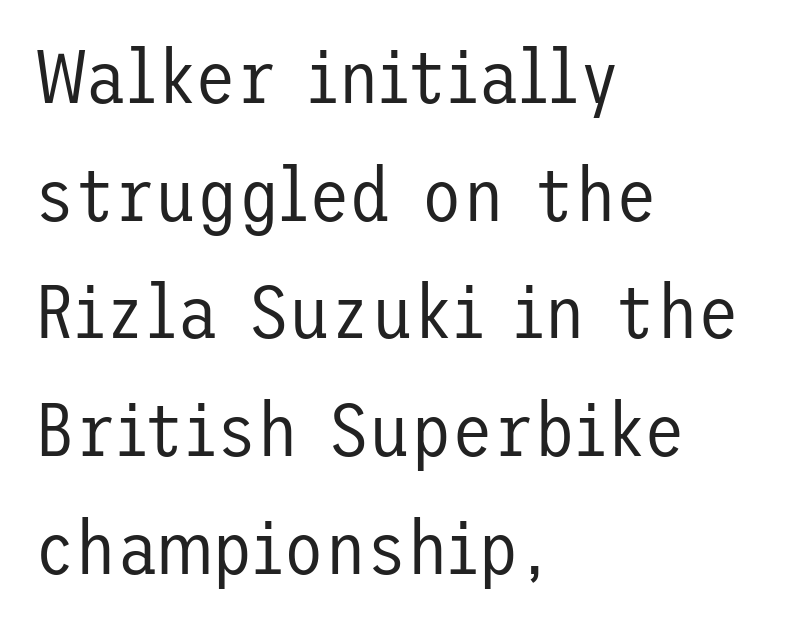
Q: Is the text bold? A: No.
Q: Is the text italic (slanted)? A: No, it is upright.
Q: Is the typeface a serif or a sans-serif typeface? A: Sans-serif.
Q: Is the text underlined? A: No.
Q: How is the paragraph aligned? A: Left-aligned.
Q: Is the spacing between letters normal or unusually wide? A: Normal.
Q: Is the spacing between lines tight, normal or loose? A: Normal.
Q: Width (condensed, normal, or wide)? A: Normal.
Q: Stroke contrast? A: Low.
Q: x-height? A: Medium.
